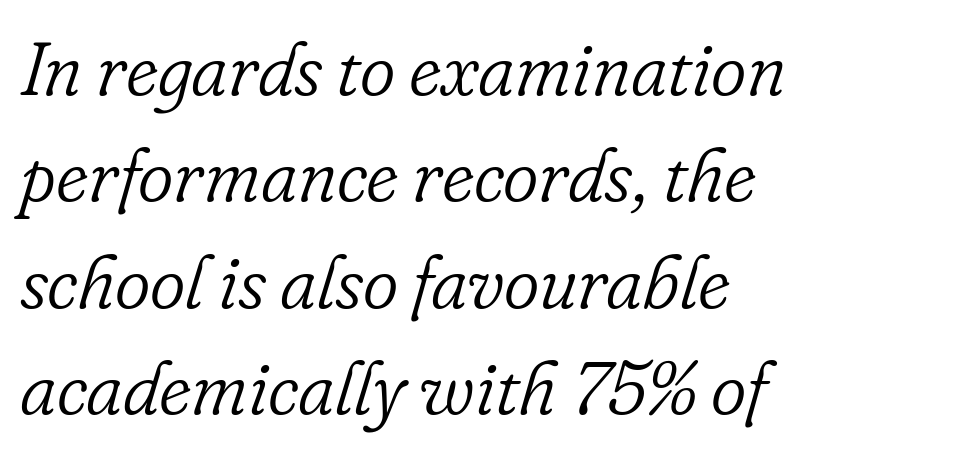
Q: Is the text bold? A: No.
Q: Is the text italic (slanted)? A: Yes, it leans right by about 16 degrees.
Q: Is the typeface a serif or a sans-serif typeface? A: Serif.
Q: Is the text underlined? A: No.
Q: How is the paragraph aligned? A: Left-aligned.
Q: Is the spacing between letters normal or unusually wide? A: Normal.
Q: Is the spacing between lines tight, normal or loose? A: Normal.
Q: Width (condensed, normal, or wide)? A: Normal.
Q: Stroke contrast? A: Low.
Q: x-height? A: Small.
Q: Monospaced? A: No.
